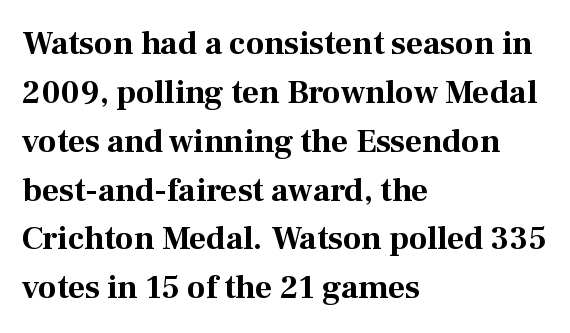
{"serif": "yes", "italic": "no", "bold": "yes", "weight": "bold", "width": "normal", "stroke_contrast": "medium", "x_height": "medium", "monospaced": "no", "underline": "no", "align": "left", "line_spacing": "normal", "line_spacing_ratio": 1.48, "letter_spacing": "normal", "letter_spacing_em": 0.0, "glyph_px": 33}
